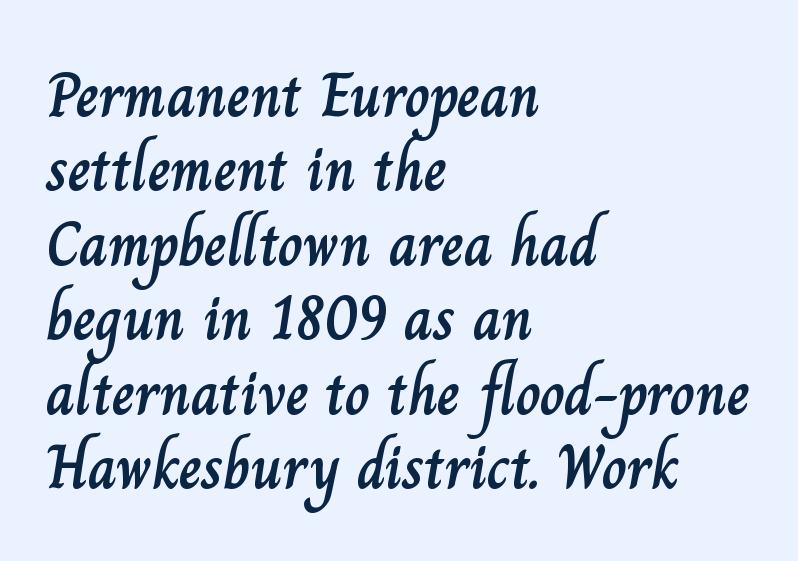
These lines stack with their left ends in a neat column. In terms of letterspacing, this is plain default setting. Do the characters align in a grid? No, the font is proportional. Plain, unruled lines of type.
